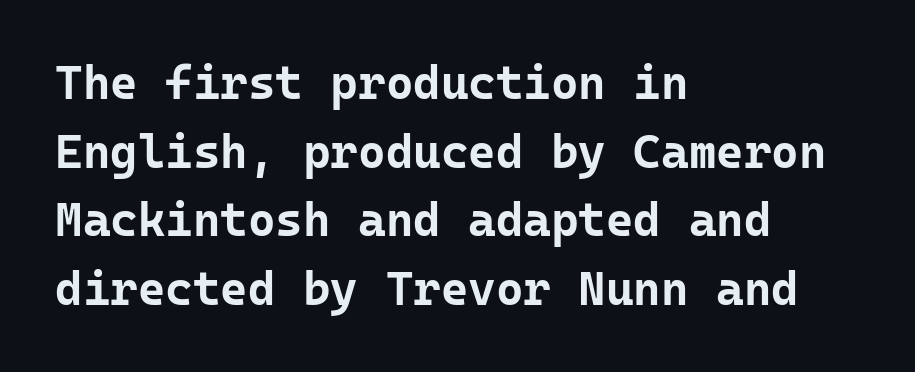
Q: Is the text bold? A: Yes.
Q: Is the text italic (slanted)? A: No, it is upright.
Q: Is the typeface a serif or a sans-serif typeface? A: Sans-serif.
Q: Is the text underlined? A: No.
Q: How is the paragraph aligned? A: Left-aligned.
Q: Is the spacing between letters normal or unusually wide? A: Normal.
Q: Is the spacing between lines tight, normal or loose? A: Normal.
Q: Width (condensed, normal, or wide)? A: Normal.
Q: Stroke contrast? A: Low.
Q: x-height? A: Medium.
Q: Monospaced? A: Yes.
